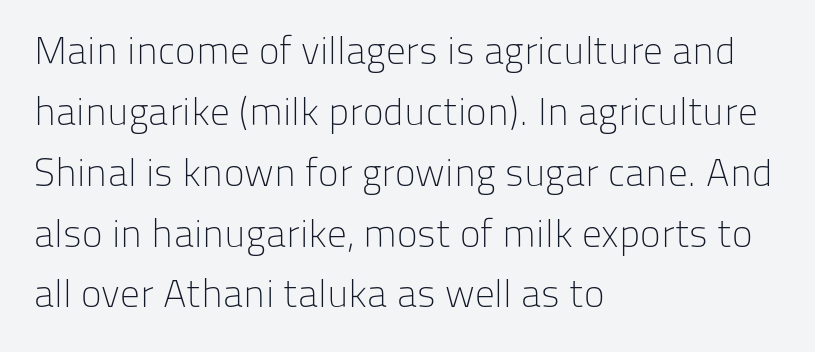
Font category for this specimen: sans-serif. Any mark beneath the type? The region is blank. Compared with a typical body face, this is equally light or lighter still. Each letter keeps its own natural width here, so spacing adapts to shape.
